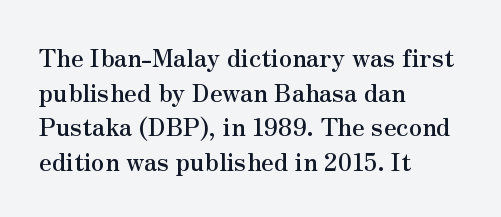
Rule under the text: the space is simply empty. Nothing unusual about the tracking: characters are spaced as the font intends. Leading: standard. This sample uses an upright cut, with every glyph sitting square on the baseline. Set as a true bold cut, around the 700 mark. Line beginnings align vertically; line endings do not.
